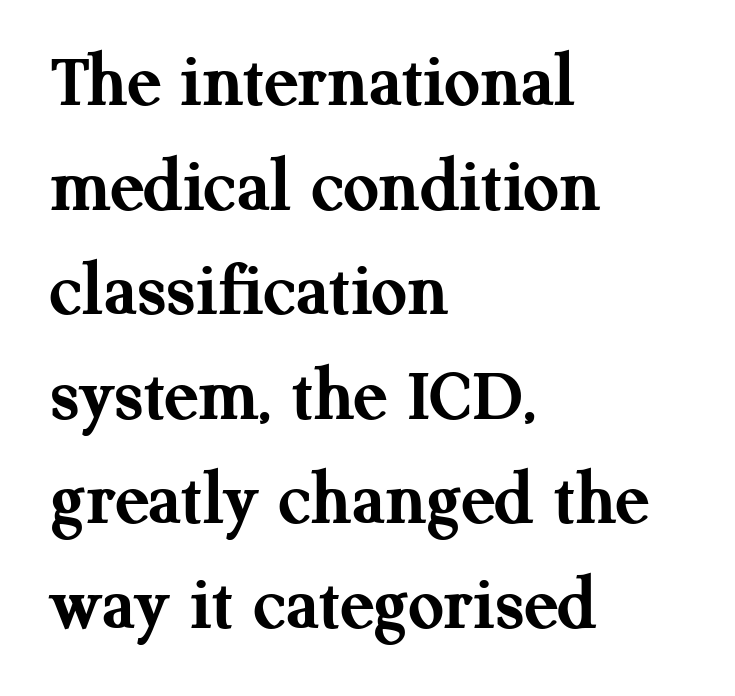
{"serif": "yes", "italic": "no", "bold": "yes", "weight": "semibold", "width": "normal", "stroke_contrast": "medium", "x_height": "medium", "monospaced": "no", "underline": "no", "align": "left", "line_spacing": "normal", "line_spacing_ratio": 1.34, "letter_spacing": "normal", "letter_spacing_em": 0.0, "glyph_px": 78}
